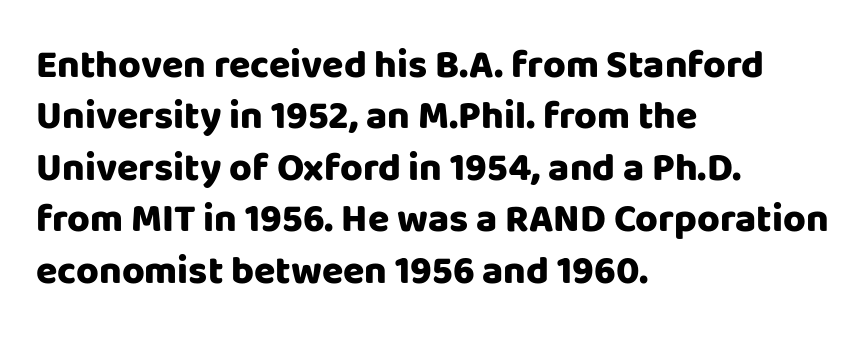
The image shows 39 px heavy sans-serif type, upright; set left-aligned, normal line spacing (1.32x), normal letter spacing, not underlined; low stroke contrast and a large x-height.
